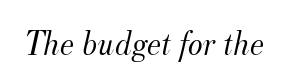
A quiet, ordinary-to-light weight characterises the typeface. The space beneath each line is pristine and unruled. This sample has the flowing, uneven cadence of proportional lettering. Each letter's strokes conclude with small projecting serifs.
